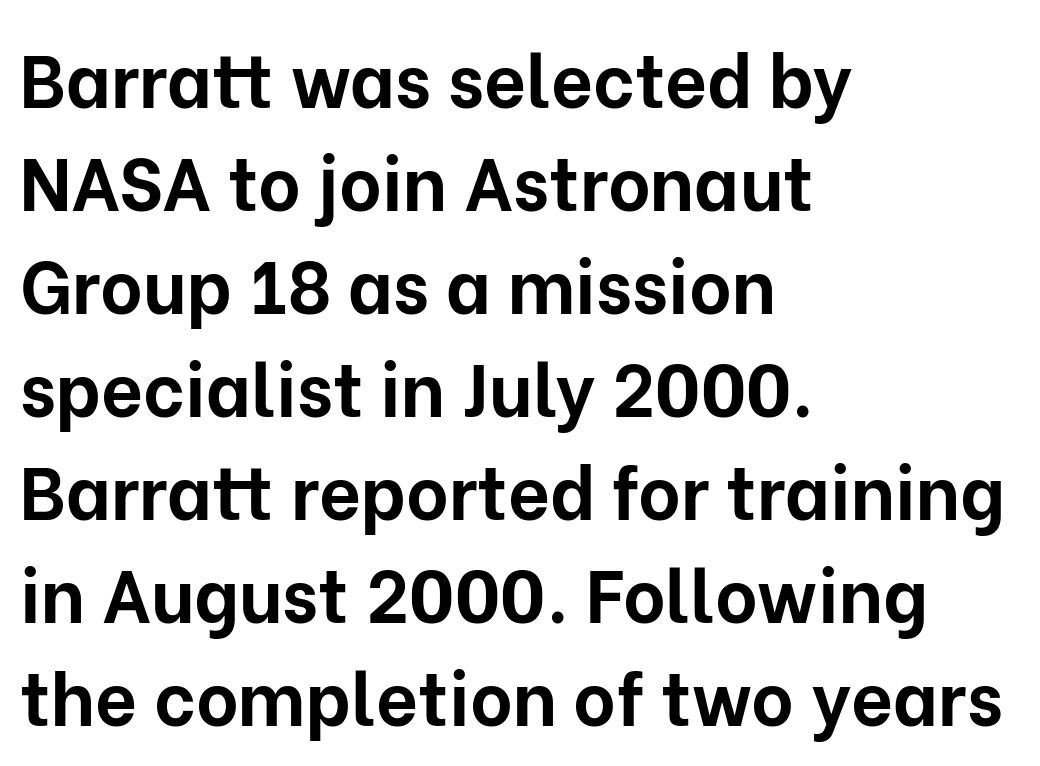
Glyph-to-glyph distance matches everyday printed text. Varying glyph widths throughout — classic text-font behaviour. Reading down the block, your eye returns to a fixed left position each line. Only glyphs here, with clear space below each row.
